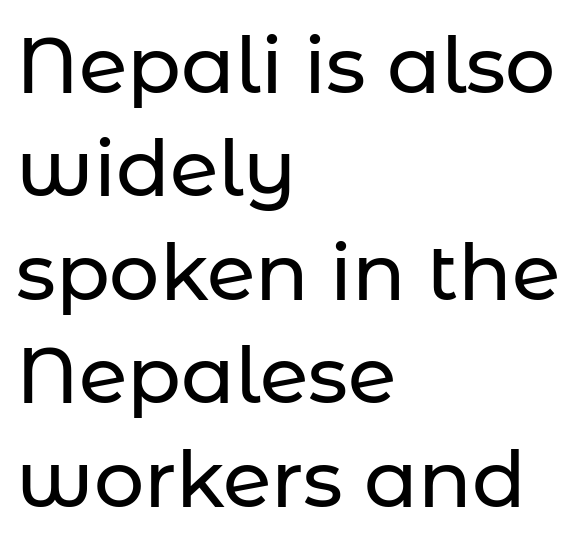
The image shows 79 px sans-serif type, upright; set left-aligned, normal line spacing (1.31x), normal letter spacing, not underlined; low stroke contrast and a medium x-height.
